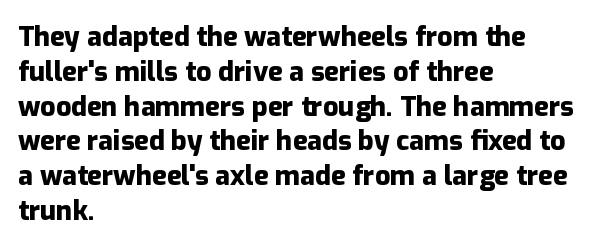
The words here are not underlined. Style check: upright. Typesetter's note: full bold, strokes at maximum text heaviness. Left-aligned paragraph, ragged on the right. One glance says typical: line gaps are just what's usual. Look at the tracking — it's just the regular setting, nothing added.
